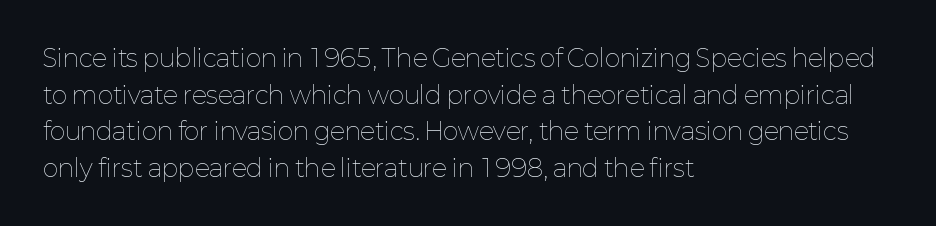
{"italic": "no", "bold": "no", "underline": "no", "align": "left", "line_spacing": "normal", "line_spacing_ratio": 1.53, "letter_spacing": "normal", "letter_spacing_em": 0.0, "glyph_px": 24}
